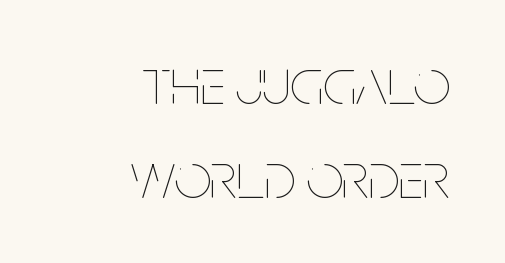
Letter spacing: default. The passage is arranged like a letterhead date or caption credit — flush right. On a weight scale, this lands at 450 or below. The baseline area is clear.
